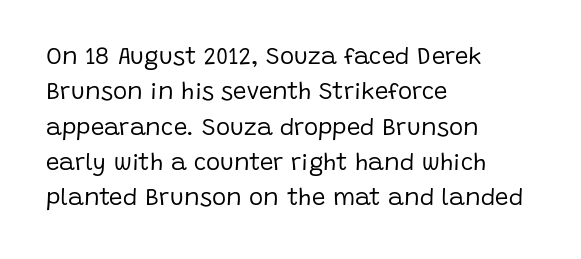
Tracking value appears to be zero — textbook default spacing. Posture: straight, roman, zero tilt. Leftover space on each line is placed entirely after the last word. This is not heavy type; no bold has been used.
